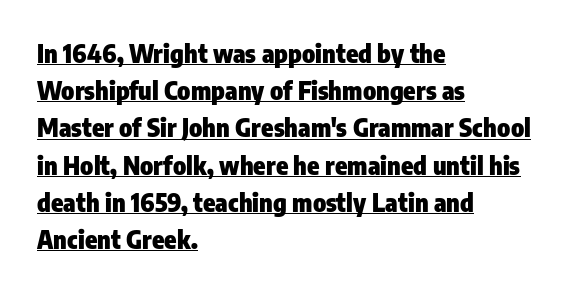
These lines are set flush left with a ragged right edge. The typesetting leans heavy: a genuine bold. Notice how the stems are strictly vertical — no italics here. Reading down the column, the eye jumps a familiar distance to each next line. The rendering uses the underline text-decoration.
